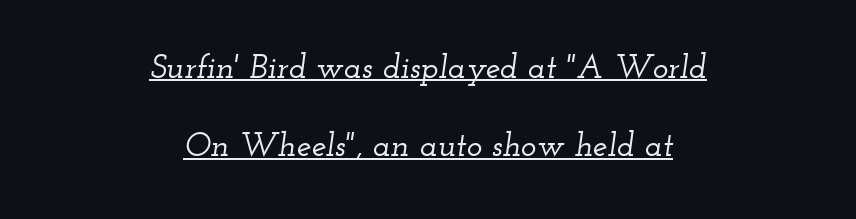
The image shows 33 px wide serif type, italic (leaning right); set centered, loose line spacing (2.37x), normal letter spacing, underlined; low stroke contrast and a small x-height.
